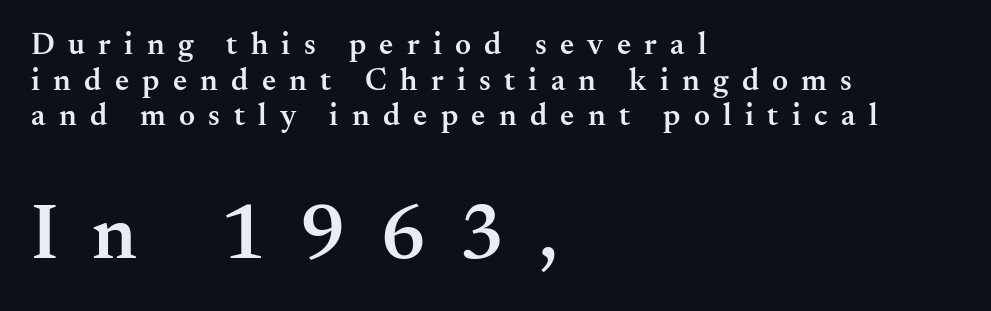
Q: Is the text bold? A: Semi-bold.
Q: Is the text italic (slanted)? A: No, it is upright.
Q: Is the typeface a serif or a sans-serif typeface? A: Serif.
Q: Is the text underlined? A: No.
Q: How is the paragraph aligned? A: Left-aligned.
Q: Is the spacing between letters normal or unusually wide? A: Unusually wide.
Q: Is the spacing between lines tight, normal or loose? A: Tight.
Q: Which block of text is set in a larger size, the first (top) or the second (bottom)? A: The second (bottom) one.
Q: Width (condensed, normal, or wide)? A: Normal.
Q: Stroke contrast? A: Medium.
Q: x-height? A: Small.
Q: Monospaced? A: No.
